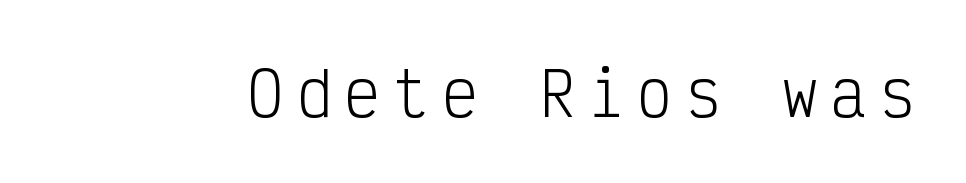
Q: Is the text bold? A: No.
Q: Is the text italic (slanted)? A: No, it is upright.
Q: Is the typeface a serif or a sans-serif typeface? A: Sans-serif.
Q: Is the text underlined? A: No.
Q: Is the spacing between letters normal or unusually wide? A: Unusually wide.
Q: Width (condensed, normal, or wide)? A: Condensed.
Q: Stroke contrast? A: Low.
Q: x-height? A: Medium.
Q: Monospaced? A: Yes.
